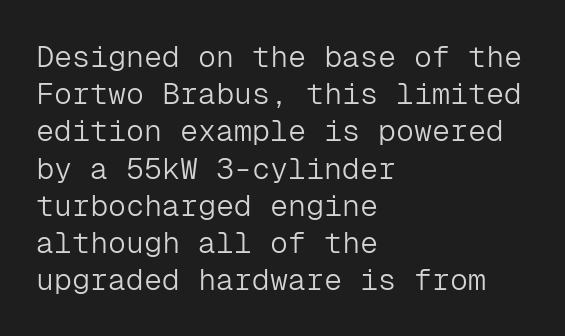
The image shows 30 px light sans-serif type, upright, monospaced; set left-aligned, line spacing 1.24x, normal letter spacing, not underlined; low stroke contrast and a medium x-height.
